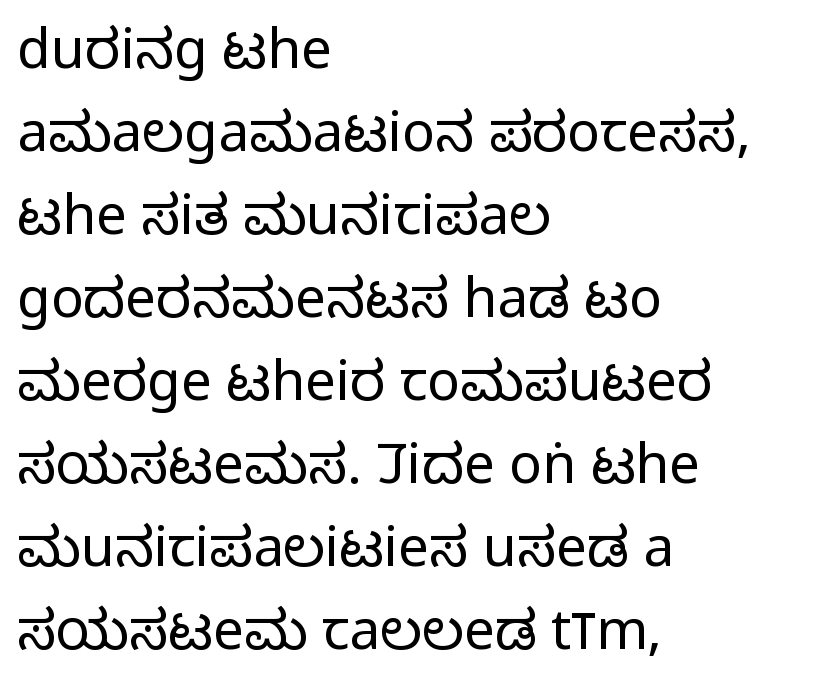
Proportional: the letters do not fall into vertical columns. Quick note: interline space is typical. Each stroke keeps to a modest, everyday thickness or less. Spacing between characters is what you'd get straight out of the box. The font's upright variant was chosen for this text. The characters display no serif detailing; their extremities are plain.
